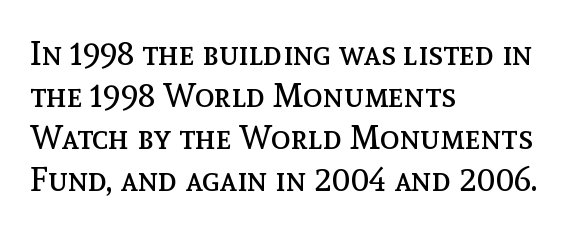
The strokes are not fattened; the text isn't bold. Spacing verdict: proportional, widths tailored to each character. Honestly, the row spacing looks completely unremarkable. No word sits above an underline. Italic? Not at all — the glyphs are vertical. The tracking reads as untouched default to a designer's eye.
